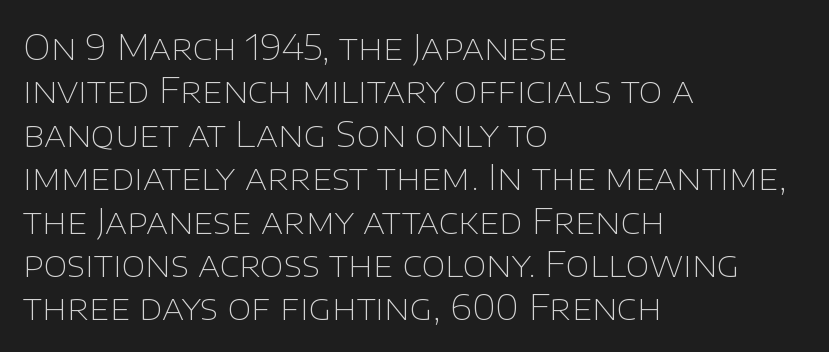
Every row of glyphs begins at an identical x-position on the left. Stroke mass is kept to a normal reading level or below. You can tell it's not italic because the verticals are truly vertical. Descender tails drop into unmarked territory. Nothing sits at the stroke ends, so this counts as sans-serif. Looks like regular typesetting: each glyph gets only the width it needs.
